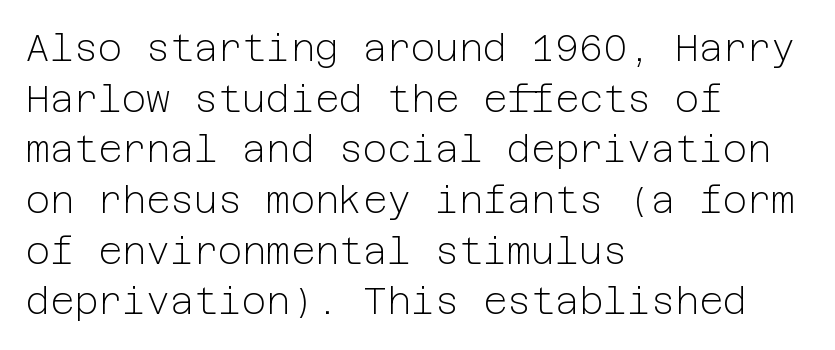
Q: Is the text bold? A: No.
Q: Is the text italic (slanted)? A: No, it is upright.
Q: Is the typeface a serif or a sans-serif typeface? A: Sans-serif.
Q: Is the text underlined? A: No.
Q: How is the paragraph aligned? A: Left-aligned.
Q: Is the spacing between letters normal or unusually wide? A: Normal.
Q: Is the spacing between lines tight, normal or loose? A: Normal.
Q: Width (condensed, normal, or wide)? A: Normal.
Q: Stroke contrast? A: Low.
Q: x-height? A: Medium.
